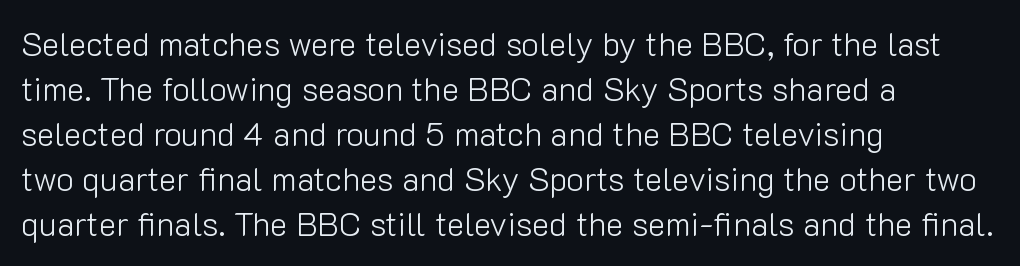
The image shows 33 px light sans-serif type, upright; set left-aligned, normal line spacing (1.36x), normal letter spacing, not underlined; low stroke contrast and a medium x-height.
